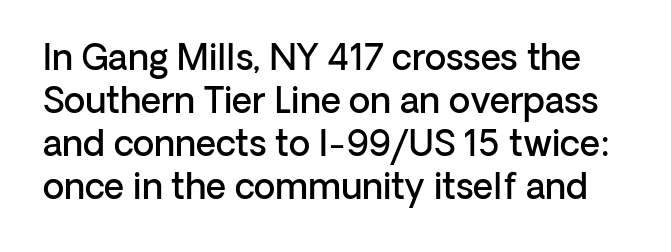
The image shows 35 px semibold sans-serif type, upright; set line spacing 1.23x, normal letter spacing, not underlined; low stroke contrast and a medium x-height.
